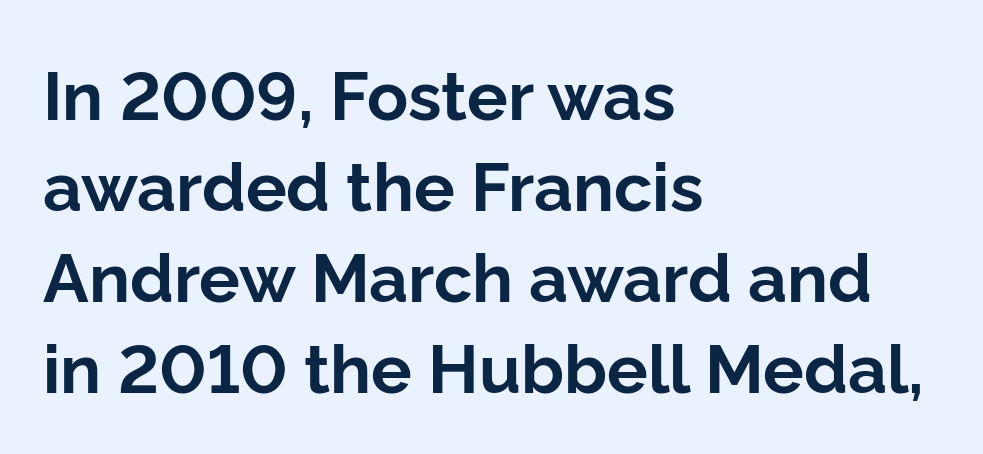
{"serif": "no", "italic": "no", "bold": "yes", "weight": "bold", "width": "normal", "stroke_contrast": "low", "x_height": "medium", "monospaced": "no", "underline": "no", "align": "left", "line_spacing": "normal", "line_spacing_ratio": 1.34, "letter_spacing": "normal", "letter_spacing_em": 0.0, "glyph_px": 68}
